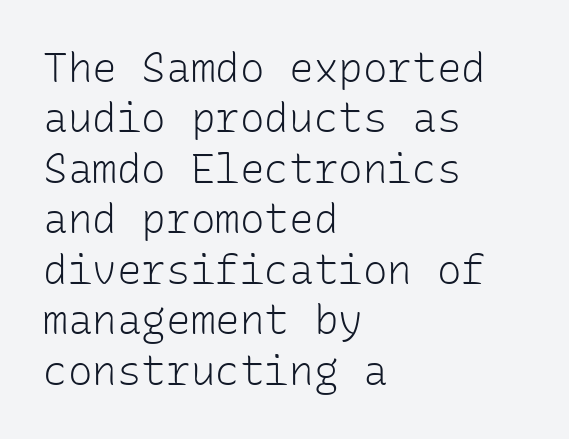
{"serif": "no", "italic": "no", "bold": "no", "weight": "light", "width": "normal", "stroke_contrast": "low", "x_height": "medium", "monospaced": "yes", "underline": "no", "align": "left", "line_spacing_ratio": 1.23, "letter_spacing": "normal", "letter_spacing_em": 0.0, "glyph_px": 41}
